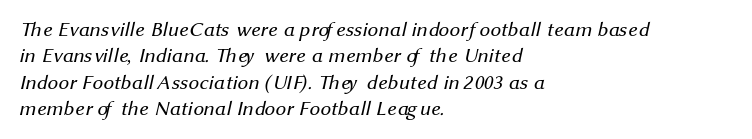
The image shows 21 px text type; set left-aligned, normal line spacing (1.26x), normal letter spacing, not underlined.
